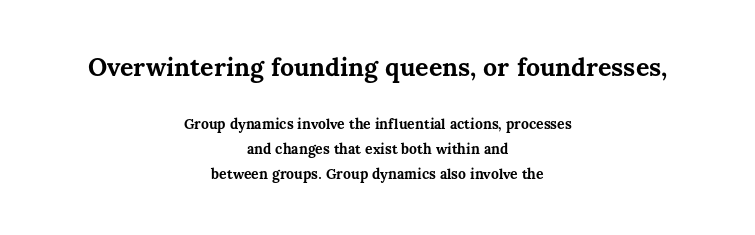
The foot of each line stays bare and open. The font's upright variant was chosen for this text. Character size in the leading block exceeds that of the trailing block. Compared with typical body copy, the letter spacing here is the same. A full-strength bold gives these letters their thick strokes. This sample is center-justified, so both line endings float freely.
